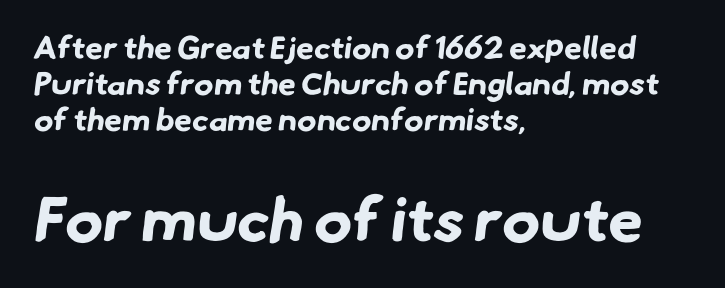
{"serif": "no", "bold": "yes", "weight": "bold", "width": "normal", "stroke_contrast": "low", "x_height": "small", "monospaced": "no", "underline": "no", "align": "left", "line_spacing": "tight", "line_spacing_ratio": 1.12, "letter_spacing": "normal", "letter_spacing_em": 0.0, "larger_block": "second", "size_ratio": 1.97, "glyph_px": 63}
